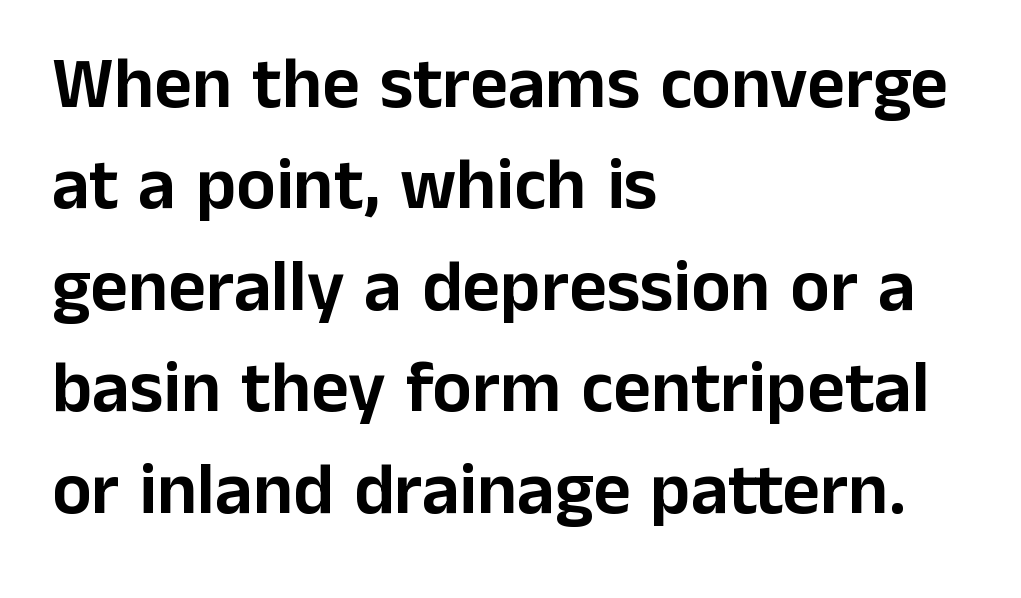
Regular leading. Italic? Not at all — the glyphs are vertical. If you drew a ruler down the left edge, every line would touch it. You can tell from the bare stems that sans-serif type was used. The passage shown is typed in a proportional face where columns would drift.
